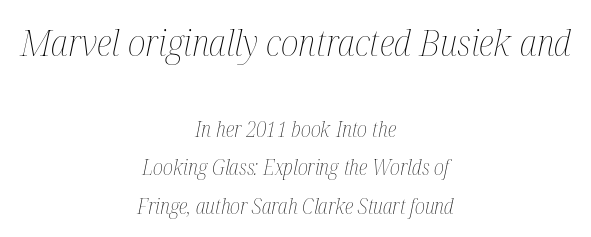
Q: Is the text bold? A: No.
Q: Is the text italic (slanted)? A: Yes, it leans right by about 12 degrees.
Q: Is the text underlined? A: No.
Q: How is the paragraph aligned? A: Centered.
Q: Is the spacing between letters normal or unusually wide? A: Normal.
Q: Which block of text is set in a larger size, the first (top) or the second (bottom)? A: The first (top) one.
Q: Width (condensed, normal, or wide)? A: Condensed.
Q: Stroke contrast? A: Medium.
Q: x-height? A: Medium.
Q: Monospaced? A: No.
